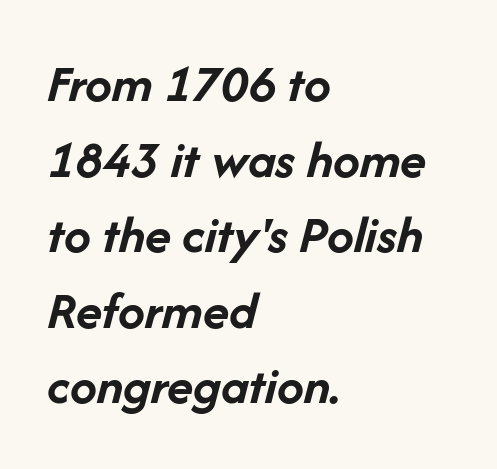
This is heavy type, rendered in bold. The block of text has a typical density, with ordinary space between rows. What stands out about the letter spacing? Nothing — it is the standard amount. Where is the straight margin? On the left. Clear beneath every line of the passage. The rendering uses natural spacing where letterforms have individual widths.
